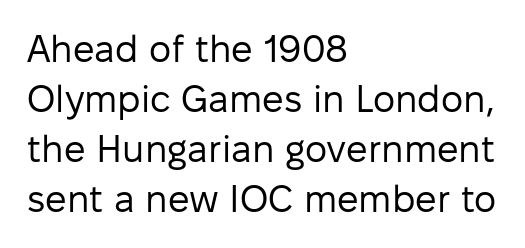
What kind of face is this? One without serifs — a sans. The typesetting does not lean heavy: it is not bold. Alignment: flush left. You could not count columns in this text — the font is proportionally spaced. Successive baselines arrive at the customary interval.
